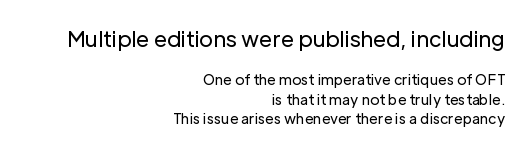
{"italic": "no", "bold": "no", "underline": "no", "align": "right", "line_spacing": "normal", "line_spacing_ratio": 1.4, "letter_spacing": "normal", "letter_spacing_em": 0.0, "larger_block": "first", "size_ratio": 1.5, "glyph_px": 21}
